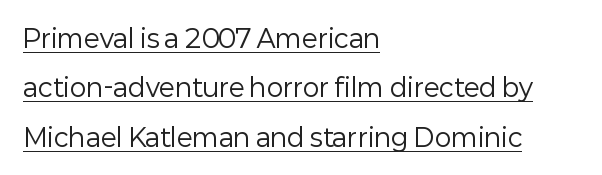
What decoration does the sample have? An underline. Is the block centered? No — it sits flush against the left margin. The strokes are not fattened; the text isn't bold. The gaps between neighbouring characters are ordinary and unremarkable. The lettering holds an erect, upright posture throughout. This block would shrink considerably if given ordinary leading; it's expanded now.
